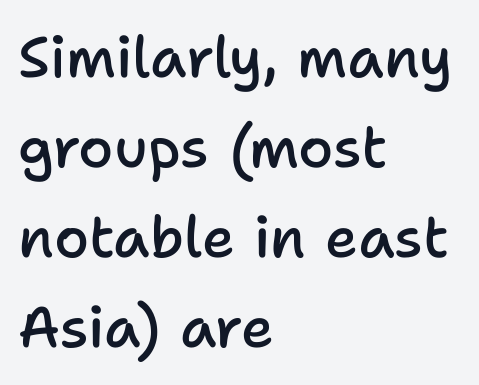
Any mark beneath the type? The region is blank. If you drew a line through each stem, it would be perfectly vertical. Visually the block forms a straight wall on the left and a jagged coastline on the right. What kind of face is this? One without serifs — a sans. Proportional: the letters do not fall into vertical columns.
